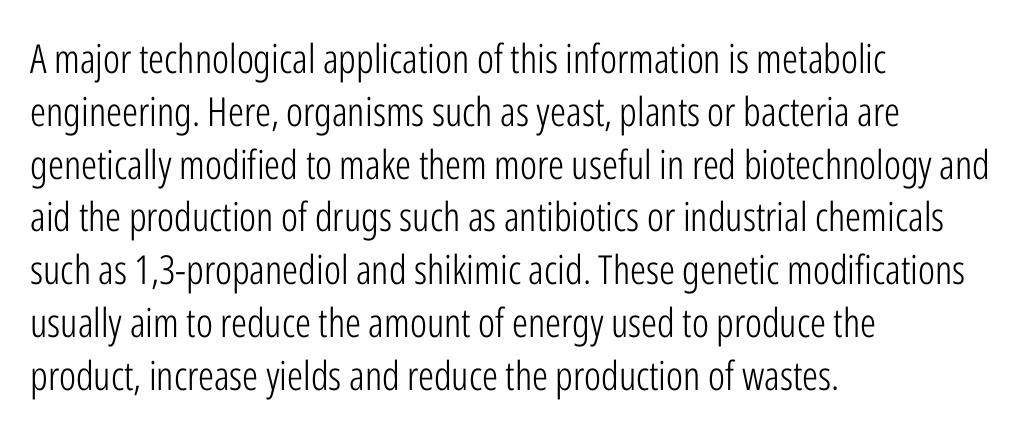
The block of text has a typical density, with ordinary space between rows. Classification — sans serif. Ascenders rise straight up at ninety degrees. You could not count columns in this text — the font is proportionally spaced. Horizontally, the lines are justified to the leading edge only. The passage shown has conventional tracking throughout.
